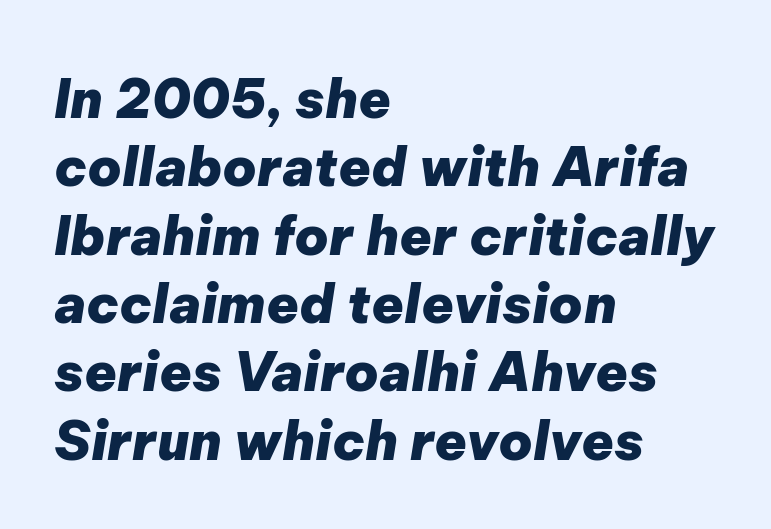
The image shows 53 px heavy type, italic (leaning right); set left-aligned, normal line spacing (1.29x), normal letter spacing, not underlined; low stroke contrast and a medium x-height.
